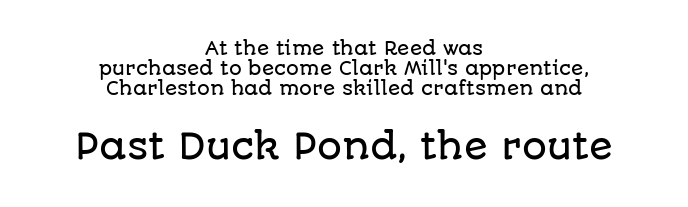
{"serif": "no", "italic": "no", "width": "normal", "stroke_contrast": "low", "x_height": "large", "monospaced": "no", "underline": "no", "align": "center", "line_spacing": "tight", "line_spacing_ratio": 1.1, "letter_spacing": "normal", "letter_spacing_em": 0.0, "larger_block": "second", "size_ratio": 1.94, "glyph_px": 35}
